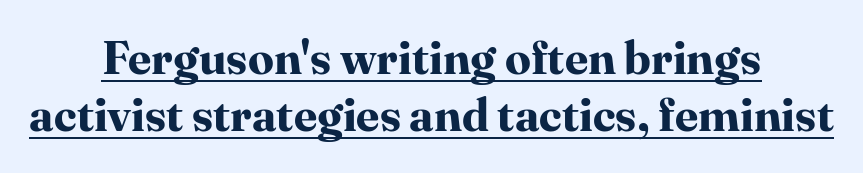
{"serif": "yes", "italic": "no", "bold": "yes", "weight": "bold", "width": "normal", "stroke_contrast": "high", "x_height": "medium", "monospaced": "no", "underline": "yes", "align": "center", "line_spacing": "normal", "line_spacing_ratio": 1.25, "letter_spacing": "normal", "letter_spacing_em": 0.0, "glyph_px": 46}
